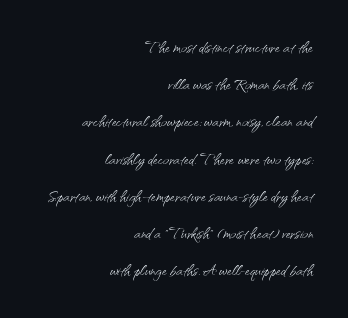
The image shows 21 px text type; set right-aligned, line spacing 1.77x, normal letter spacing, not underlined.
